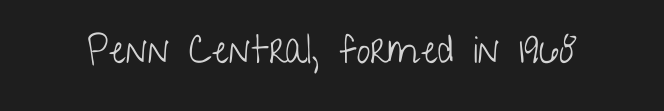
In terms of posture, this sample is upright. The tracking reads as untouched default to a designer's eye. This rendering features lettering with no underline. The passage shown is typed in a proportional face where columns would drift. This is not heavy type; no bold has been used.
